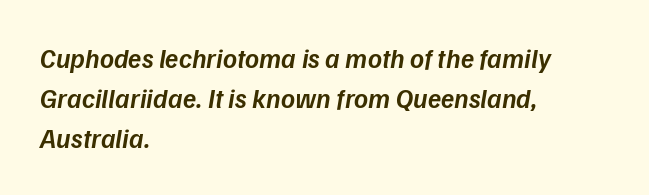
Each row of text sits above clean, open space. The typography opts for an oblique posture over an upright one. Is there much room between lines? A standard amount, neither cramped nor airy. This is the in-between weight designers call semibold or demi. Glyph-to-glyph distance matches everyday printed text. All the whitespace from short lines collects on the right.
